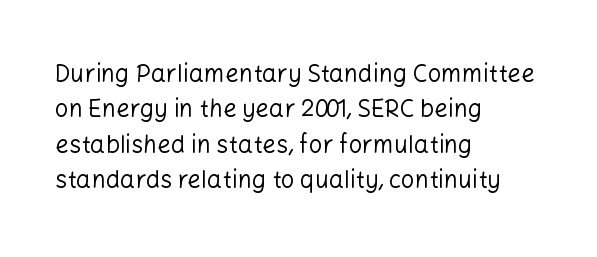
The image shows 24 px text type, upright; set left-aligned, normal line spacing (1.47x), normal letter spacing, not underlined.
